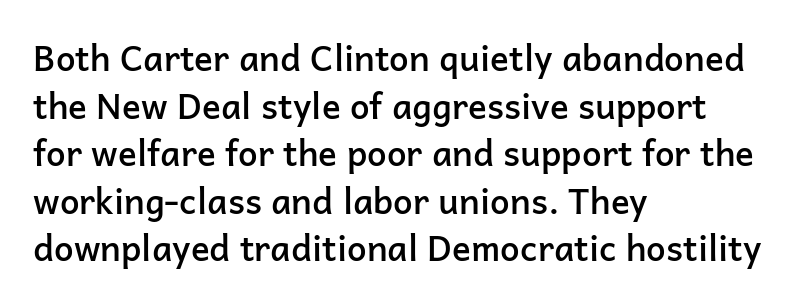
The image shows 35 px semibold sans-serif type, upright; set left-aligned, normal line spacing (1.36x), normal letter spacing, not underlined; low stroke contrast and a medium x-height.
